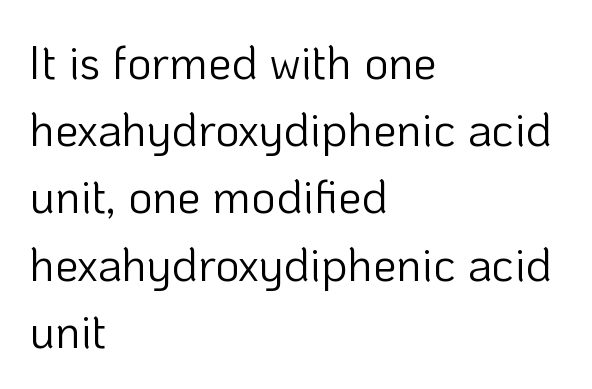
The characters are drawn with everyday or finer stroke widths. The rendering keeps characters at their native spacing. Horizontal bands of white between lines are of average thickness. Is this a fixed-width face? No — the glyphs have proportional, varying widths. All the whitespace from short lines collects on the right.
